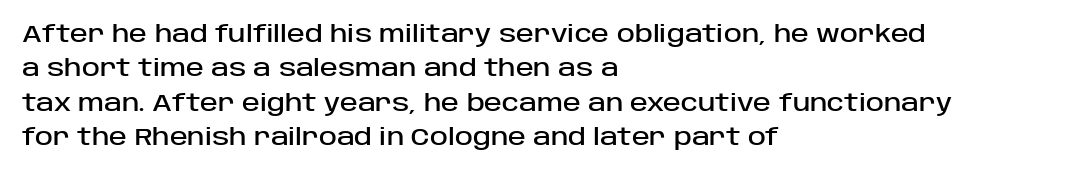
{"italic": "no", "underline": "no", "align": "left", "line_spacing": "normal", "line_spacing_ratio": 1.43, "letter_spacing": "normal", "letter_spacing_em": 0.0, "glyph_px": 24}
